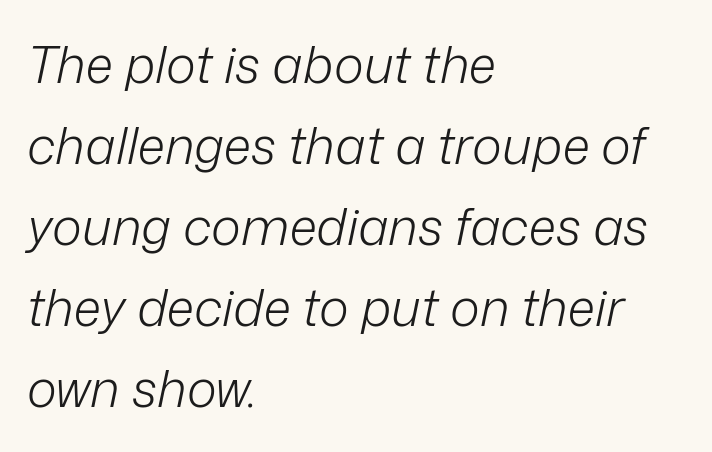
A quiet, ordinary-to-light weight characterises the typeface. Descenders are the only things crossing below the line. Words appear dense and cohesive because spacing is normal. If you measured baseline to baseline, you'd find a middling distance.
